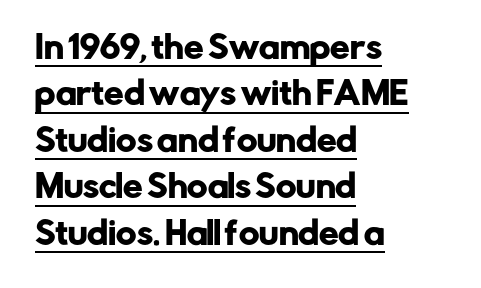
Q: Is the text italic (slanted)? A: No, it is upright.
Q: Is the typeface a serif or a sans-serif typeface? A: Sans-serif.
Q: Is the text underlined? A: Yes.
Q: How is the paragraph aligned? A: Left-aligned.
Q: Is the spacing between letters normal or unusually wide? A: Normal.
Q: Is the spacing between lines tight, normal or loose? A: Normal.
Q: Width (condensed, normal, or wide)? A: Normal.
Q: Stroke contrast? A: Low.
Q: x-height? A: Medium.
Q: Monospaced? A: No.
